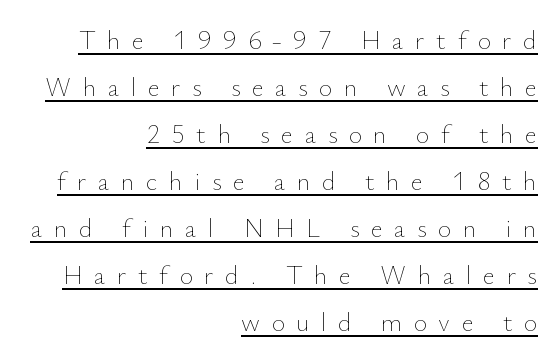
Q: Is the text bold? A: No.
Q: Is the text italic (slanted)? A: No, it is upright.
Q: Is the text underlined? A: Yes.
Q: How is the paragraph aligned? A: Right-aligned.
Q: Is the spacing between letters normal or unusually wide? A: Unusually wide.
